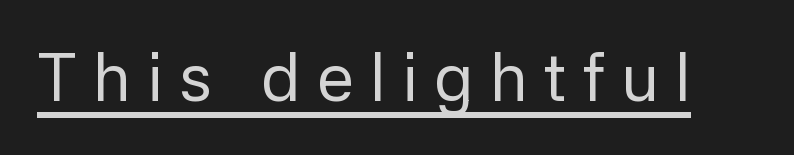
{"serif": "no", "italic": "no", "bold": "no", "weight": "regular", "width": "normal", "stroke_contrast": "low", "x_height": "medium", "monospaced": "no", "underline": "yes", "letter_spacing": "wide", "letter_spacing_em": 0.24, "glyph_px": 67}
